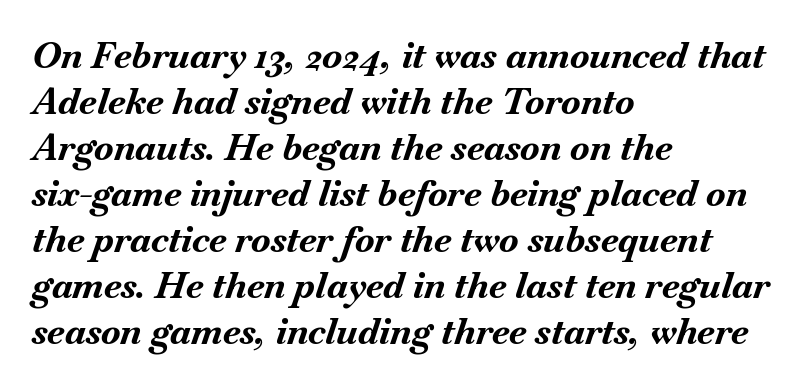
The rendering applies a slant to the glyphs. Underline: absent. Honestly, the row spacing looks completely unremarkable. Proportional: the letters do not fall into vertical columns. Left-aligned paragraph, ragged on the right. The letterforms sit shoulder to shoulder at normal distance.
